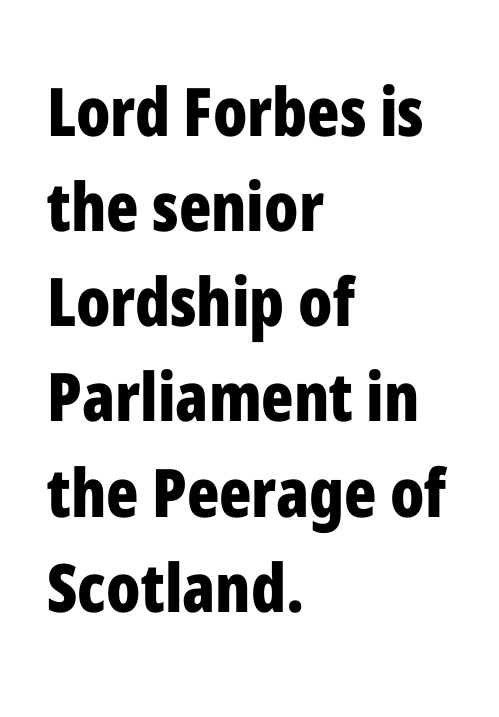
Q: Is the text bold? A: Yes.
Q: Is the text italic (slanted)? A: No, it is upright.
Q: Is the typeface a serif or a sans-serif typeface? A: Sans-serif.
Q: Is the text underlined? A: No.
Q: How is the paragraph aligned? A: Left-aligned.
Q: Is the spacing between letters normal or unusually wide? A: Normal.
Q: Is the spacing between lines tight, normal or loose? A: Normal.
Q: Width (condensed, normal, or wide)? A: Condensed.
Q: Stroke contrast? A: Low.
Q: x-height? A: Medium.
Q: Monospaced? A: No.
